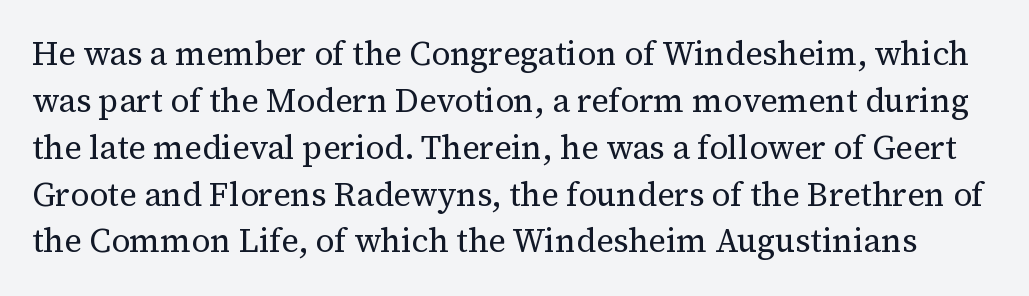
{"serif": "yes", "italic": "no", "bold": "no", "weight": "regular", "width": "normal", "stroke_contrast": "medium", "x_height": "medium", "monospaced": "no", "underline": "no", "line_spacing": "normal", "line_spacing_ratio": 1.42, "letter_spacing": "normal", "letter_spacing_em": 0.0, "glyph_px": 33}
